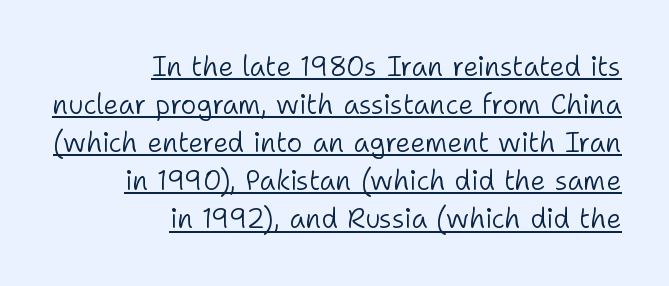
{"italic": "no", "bold": "no", "underline": "yes", "align": "right", "line_spacing": "normal", "line_spacing_ratio": 1.41, "letter_spacing": "normal", "letter_spacing_em": 0.0, "glyph_px": 27}
